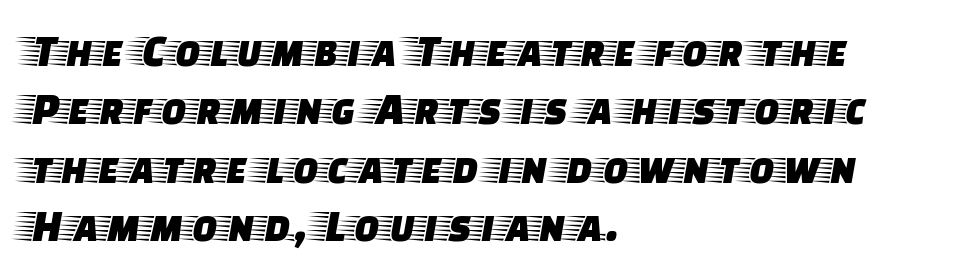
The image shows 47 px wide serif type; set left-aligned, line spacing 1.24x, normal letter spacing, not underlined; low stroke contrast and a large x-height.
